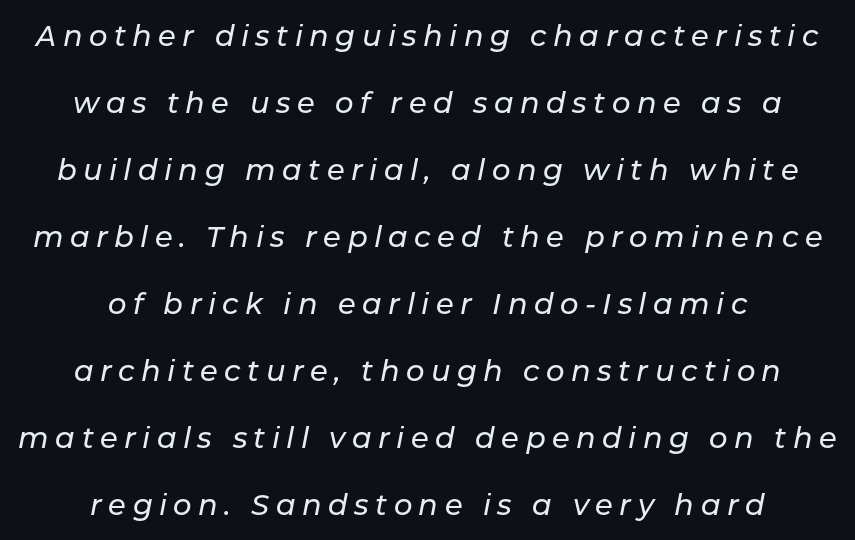
Look at the tracking — it's clearly loosened, letters drifting apart. Looks like regular typesetting: each glyph gets only the width it needs. Italic? Definitely — the glyphs are oblique. Centered paragraph, ragged on both sides. This sample trades compactness for vertical openness between lines. The gap between lines stays unmarked.
